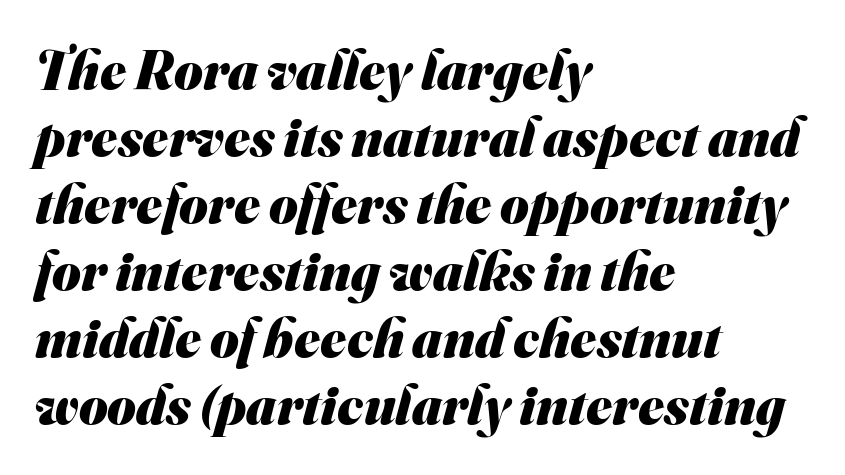
Q: Is the text bold? A: Yes.
Q: Is the typeface a serif or a sans-serif typeface? A: Sans-serif.
Q: Is the text underlined? A: No.
Q: How is the paragraph aligned? A: Left-aligned.
Q: Is the spacing between letters normal or unusually wide? A: Normal.
Q: Width (condensed, normal, or wide)? A: Normal.
Q: Stroke contrast? A: Medium.
Q: x-height? A: Small.
Q: Monospaced? A: No.
